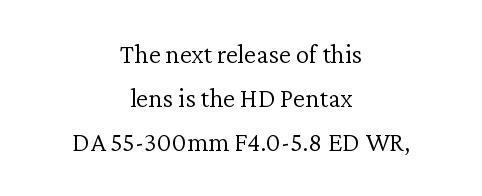
{"italic": "no", "bold": "no", "underline": "no", "align": "center", "line_spacing": "normal", "line_spacing_ratio": 1.63, "letter_spacing": "normal", "letter_spacing_em": 0.0, "glyph_px": 27}
